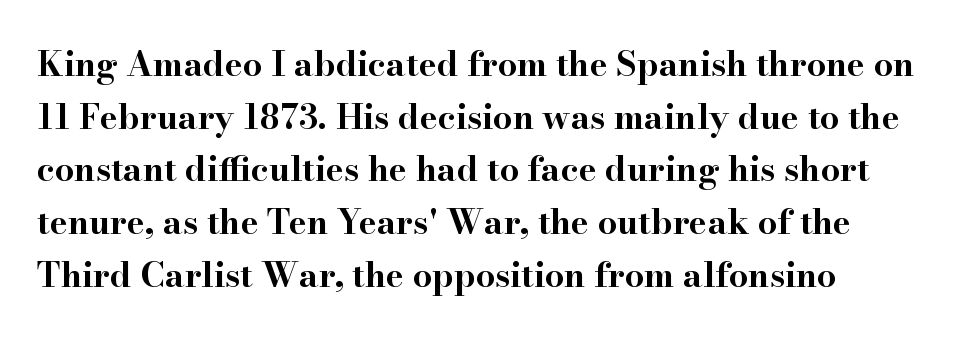
The image shows 34 px bold, wide serif type, upright; set left-aligned, normal line spacing (1.55x), normal letter spacing, not underlined; high stroke contrast and a small x-height.
